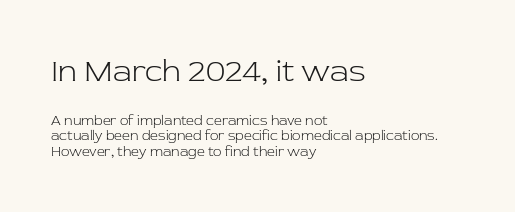
{"serif": "yes", "italic": "no", "bold": "no", "weight": "light", "width": "normal", "stroke_contrast": "low", "x_height": "medium", "monospaced": "no", "underline": "no", "align": "left", "line_spacing": "tight", "line_spacing_ratio": 1.12, "letter_spacing": "normal", "letter_spacing_em": 0.0, "larger_block": "first", "size_ratio": 2.21, "glyph_px": 31}
